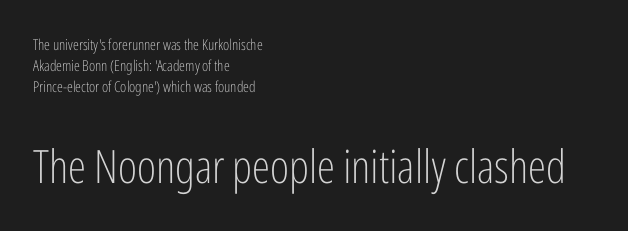
Varying glyph widths throughout — classic text-font behaviour. Ordinary non-slanted type is in use. Left-aligned paragraph, ragged on the right. Baseline-to-baseline distance is the conventional proportion of letter height. The letterforms sit shoulder to shoulder at normal distance.
